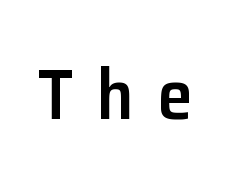
The image shows 71 px semibold sans-serif type, upright; set unusually wide letter spacing (+0.33 em), not underlined; low stroke contrast and a medium x-height.
